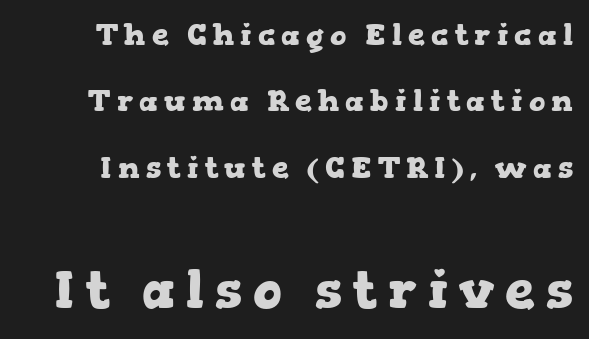
{"serif": "yes", "italic": "no", "bold": "yes", "weight": "heavy", "width": "wide", "stroke_contrast": "low", "x_height": "medium", "monospaced": "no", "underline": "no", "line_spacing": "loose", "line_spacing_ratio": 2.21, "letter_spacing": "wide", "letter_spacing_em": 0.21, "larger_block": "second", "size_ratio": 1.77, "glyph_px": 53}
